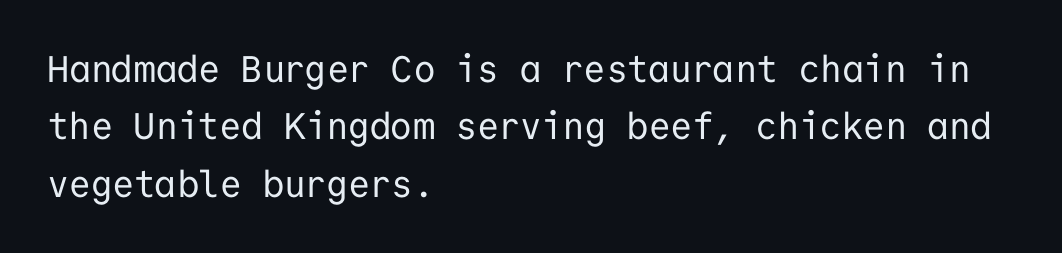
Reading down the column, the eye jumps a familiar distance to each next line. Ink coverage per letter is moderate at most. Here the designer chose a console-style face with uniform glyph widths. Check under the words: just untouched page. Is the block centered? No — it sits flush against the left margin.
